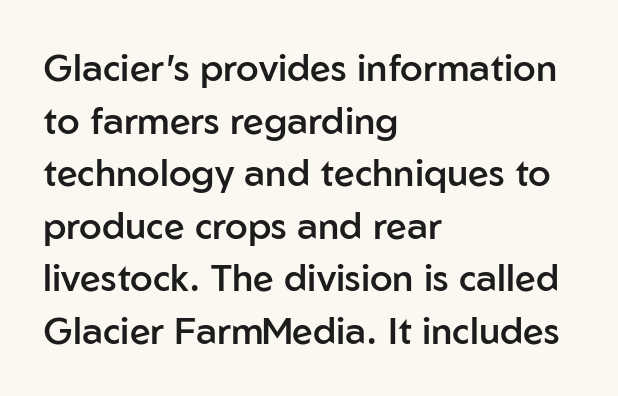
Q: Is the text bold? A: Semi-bold.
Q: Is the text italic (slanted)? A: No, it is upright.
Q: Is the typeface a serif or a sans-serif typeface? A: Sans-serif.
Q: Is the text underlined? A: No.
Q: How is the paragraph aligned? A: Left-aligned.
Q: Is the spacing between letters normal or unusually wide? A: Normal.
Q: Is the spacing between lines tight, normal or loose? A: Normal.
Q: Width (condensed, normal, or wide)? A: Normal.
Q: Stroke contrast? A: Low.
Q: x-height? A: Medium.
Q: Monospaced? A: No.
